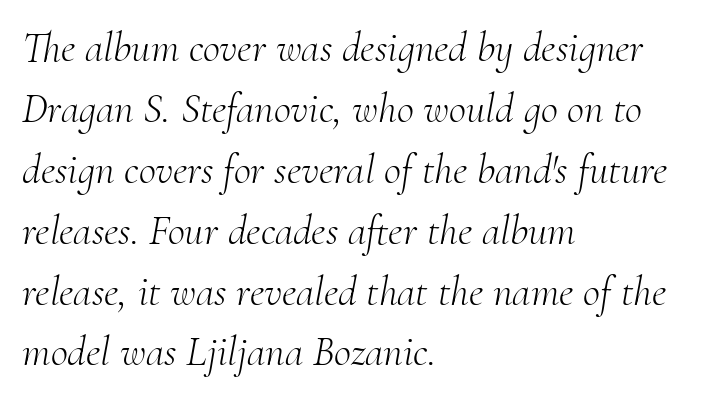
The image shows 42 px light serif type, italic (leaning right); set left-aligned, normal line spacing (1.45x), normal letter spacing, not underlined; medium stroke contrast and a small x-height.
